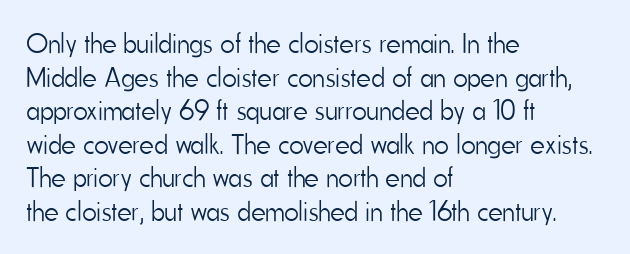
The image shows 28 px light, condensed sans-serif type, upright; set left-aligned, line spacing 1.2x, normal letter spacing, not underlined; low stroke contrast and a small x-height.
